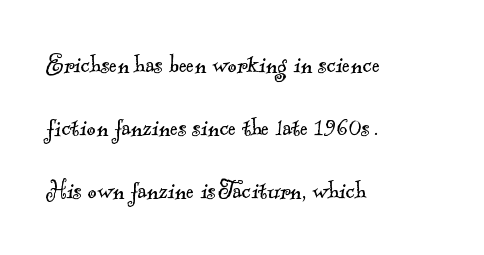
The image shows 29 px light serif type; set left-aligned, loose line spacing (2.18x), normal letter spacing, not underlined; a small x-height.
